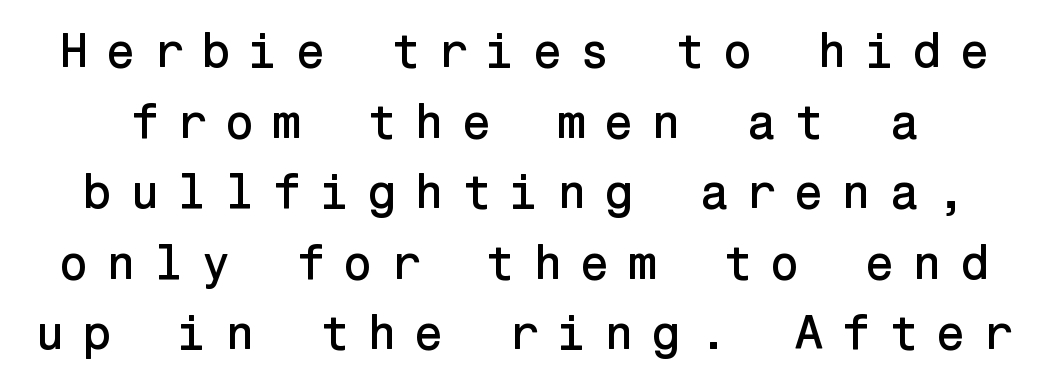
{"serif": "no", "italic": "no", "width": "normal", "stroke_contrast": "low", "x_height": "medium", "underline": "no", "line_spacing": "normal", "line_spacing_ratio": 1.47, "letter_spacing": "wide", "letter_spacing_em": 0.37, "glyph_px": 48}
